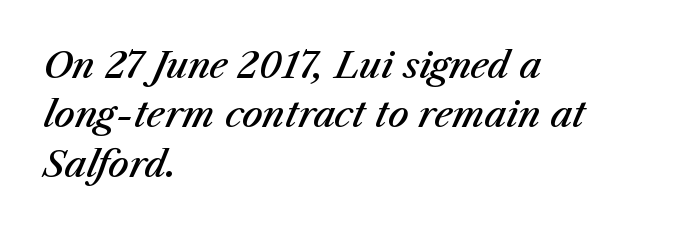
The line texture is even and compact thanks to regular tracking. Style check: oblique. The baseline area is clear. Think of a printed novel: that variable character pitch is what you see here.
